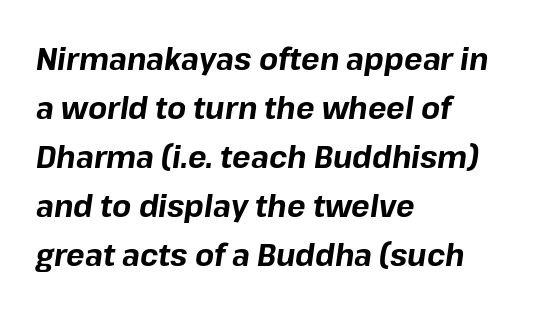
Q: Is the text bold? A: Yes.
Q: Is the text italic (slanted)? A: Yes, it leans right by about 8 degrees.
Q: Is the text underlined? A: No.
Q: How is the paragraph aligned? A: Left-aligned.
Q: Is the spacing between letters normal or unusually wide? A: Normal.
Q: Is the spacing between lines tight, normal or loose? A: Normal.
Q: Width (condensed, normal, or wide)? A: Normal.
Q: Stroke contrast? A: Low.
Q: x-height? A: Medium.
Q: Monospaced? A: No.
